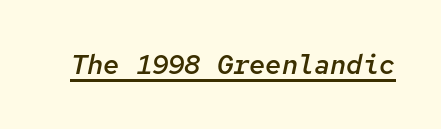
Notice how a bar underscores the lettering throughout. Rendered with sloped, italic letterforms. Nobody touched the tracking dial on this one. As a designer I'd log this as weight 600, semibold.
